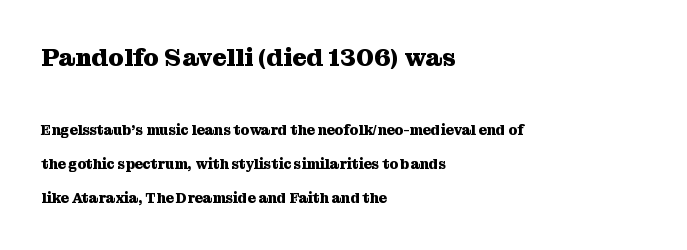
Q: Is the text bold? A: Yes.
Q: Is the text italic (slanted)? A: No, it is upright.
Q: Is the text underlined? A: No.
Q: How is the paragraph aligned? A: Left-aligned.
Q: Is the spacing between letters normal or unusually wide? A: Normal.
Q: Is the spacing between lines tight, normal or loose? A: Loose.
Q: Which block of text is set in a larger size, the first (top) or the second (bottom)? A: The first (top) one.
